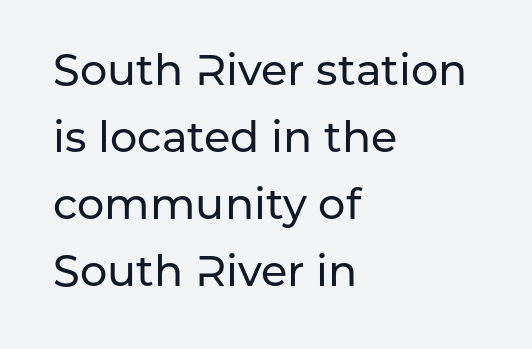
You can tell from the bare stems that sans-serif type was used. A normal amount of white space separates one row of letters from the next. Note the varied advance widths — an 'i' is clearly narrower than an 'm'. Spacing between characters is what you'd get straight out of the box.
